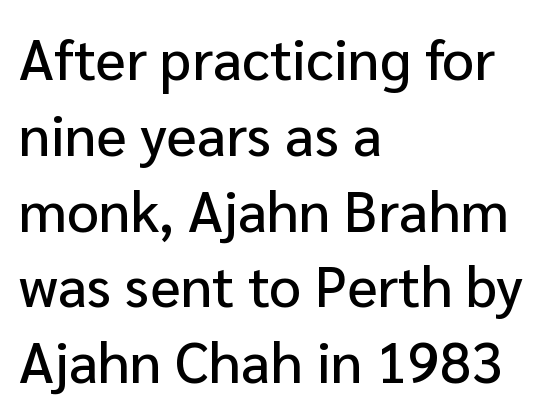
Tracking value appears to be zero — textbook default spacing. If you drew a line through each stem, it would be perfectly vertical. Glance below the letters and you will spot only blank space. A typesetter would call this leading conventional body-copy spacing. Leftover space on each line is placed entirely after the last word.
